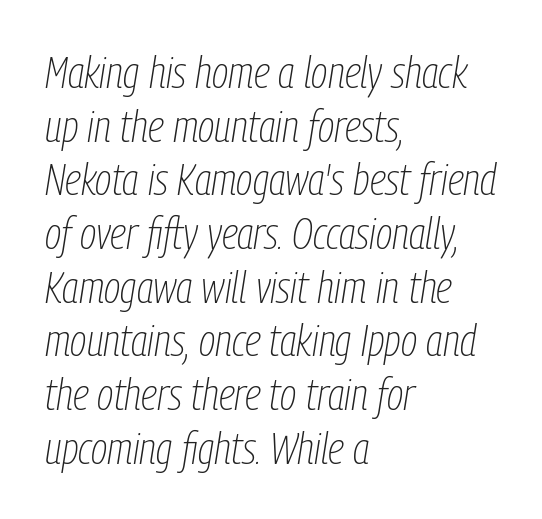
The image shows 44 px thin, condensed type, italic (leaning right); set left-aligned, line spacing 1.22x, normal letter spacing, not underlined; low stroke contrast and a medium x-height.
